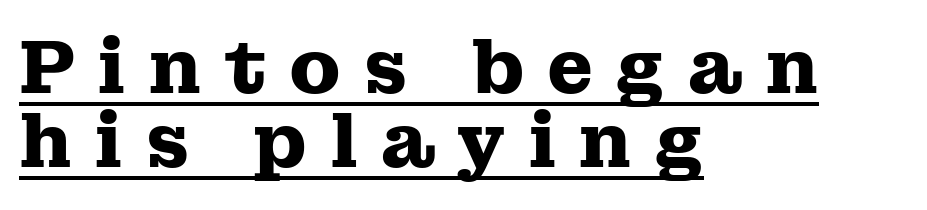
The image shows 75 px heavy, wide serif type, upright; set left-aligned, tight line spacing (0.99x), unusually wide letter spacing (+0.29 em), underlined; medium stroke contrast and a medium x-height.
